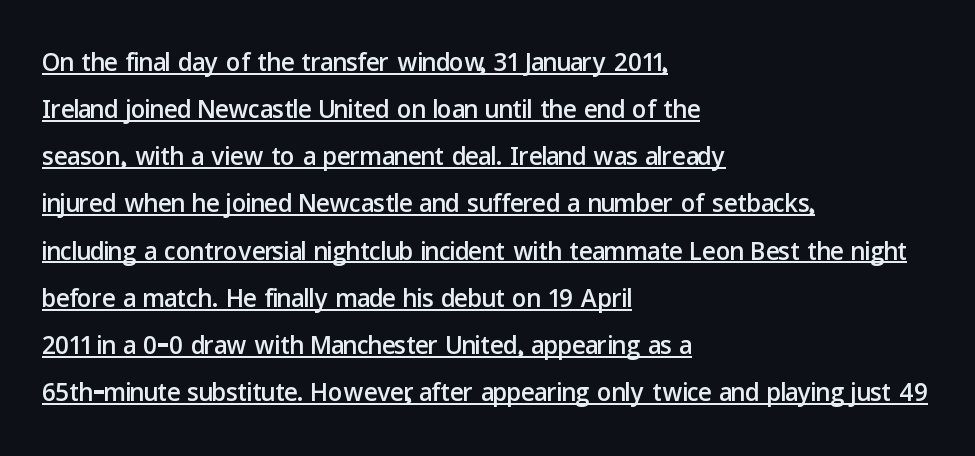
The image shows 36 px sans-serif type, upright; set left-aligned, normal line spacing (1.31x), normal letter spacing, underlined; low stroke contrast and a medium x-height.
